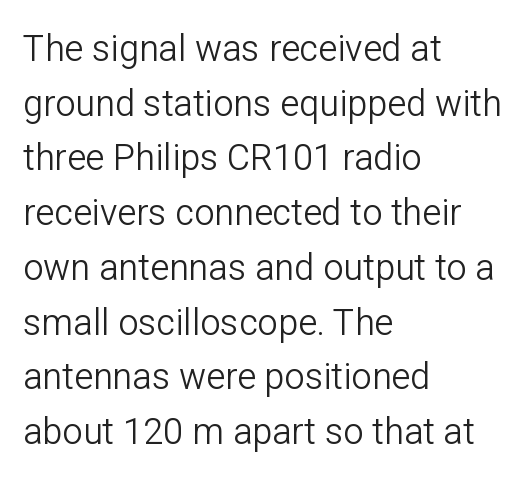
{"serif": "no", "italic": "no", "bold": "no", "weight": "light", "width": "normal", "stroke_contrast": "low", "x_height": "medium", "monospaced": "no", "underline": "no", "align": "left", "line_spacing": "normal", "line_spacing_ratio": 1.52, "letter_spacing": "normal", "letter_spacing_em": 0.0, "glyph_px": 36}
